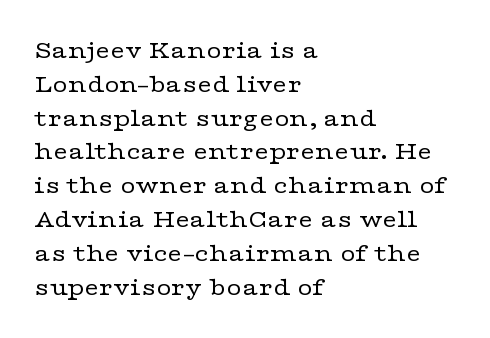
The image shows 26 px text type, upright; set left-aligned, normal line spacing (1.3x), normal letter spacing, not underlined.
